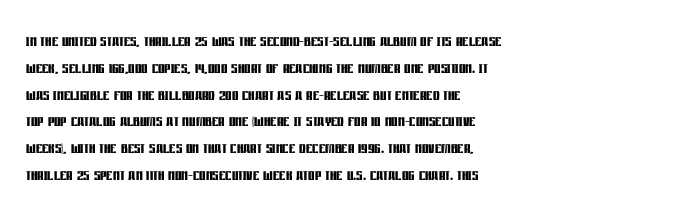
Q: Is the text bold? A: Yes.
Q: Is the text italic (slanted)? A: No, it is upright.
Q: Is the text underlined? A: No.
Q: How is the paragraph aligned? A: Left-aligned.
Q: Is the spacing between letters normal or unusually wide? A: Normal.
Q: Is the spacing between lines tight, normal or loose? A: Normal.
